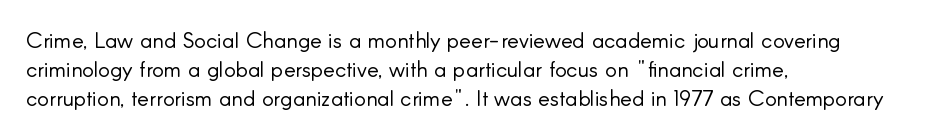
The image shows 22 px text type, upright; set left-aligned, normal line spacing (1.32x), normal letter spacing, not underlined.
